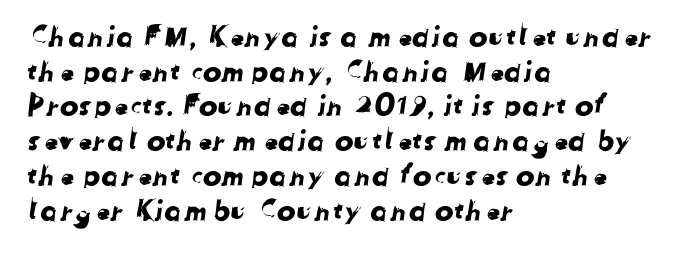
{"serif": "no", "width": "normal", "stroke_contrast": "low", "x_height": "medium", "monospaced": "no", "underline": "no", "align": "left", "line_spacing_ratio": 1.24, "letter_spacing": "normal", "letter_spacing_em": 0.0, "glyph_px": 28}
